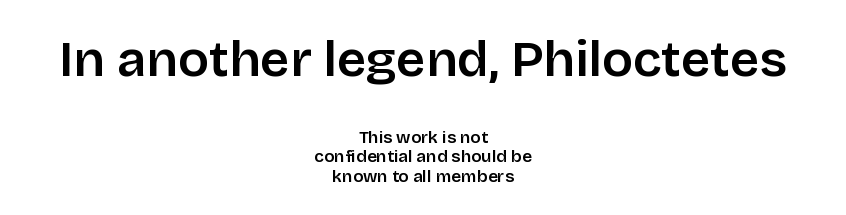
{"serif": "no", "italic": "no", "bold": "semi", "weight": "semibold", "width": "normal", "stroke_contrast": "low", "x_height": "large", "monospaced": "no", "underline": "no", "align": "center", "line_spacing": "tight", "line_spacing_ratio": 1.14, "letter_spacing": "normal", "letter_spacing_em": 0.0, "larger_block": "first", "size_ratio": 3.0, "glyph_px": 51}
